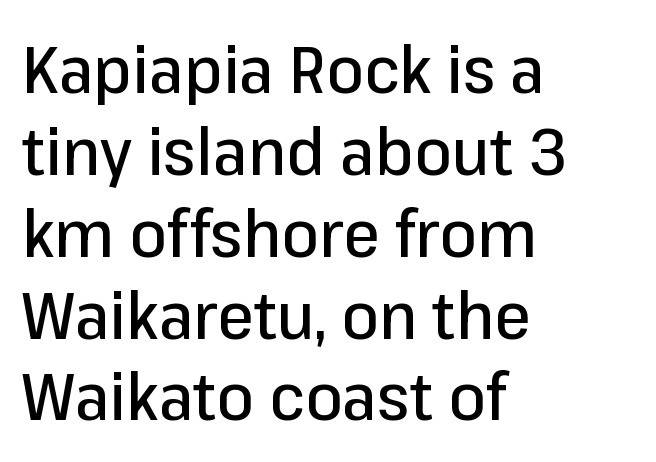
Q: Is the text italic (slanted)? A: No, it is upright.
Q: Is the typeface a serif or a sans-serif typeface? A: Sans-serif.
Q: Is the text underlined? A: No.
Q: How is the paragraph aligned? A: Left-aligned.
Q: Is the spacing between letters normal or unusually wide? A: Normal.
Q: Width (condensed, normal, or wide)? A: Normal.
Q: Stroke contrast? A: Low.
Q: x-height? A: Medium.
Q: Monospaced? A: No.
